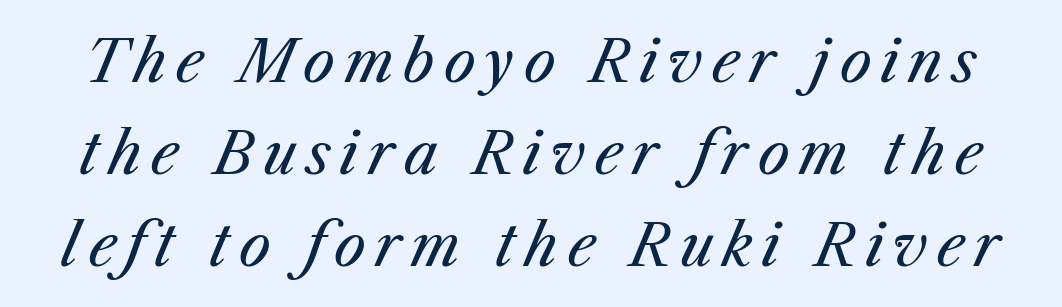
The image shows 57 px regular-weight type, italic (leaning right); set normal line spacing (1.61x), not underlined; medium stroke contrast and a medium x-height.
